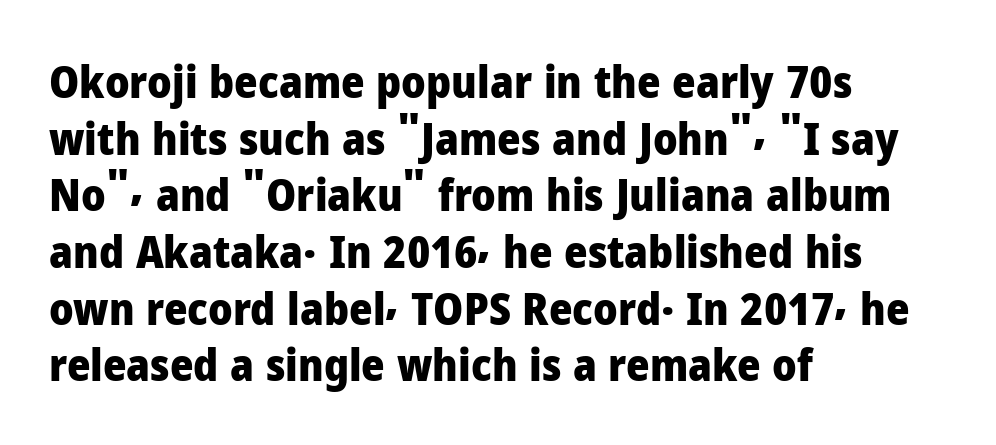
Q: Is the text bold? A: Yes.
Q: Is the text italic (slanted)? A: No, it is upright.
Q: Is the typeface a serif or a sans-serif typeface? A: Sans-serif.
Q: Is the text underlined? A: No.
Q: How is the paragraph aligned? A: Left-aligned.
Q: Is the spacing between letters normal or unusually wide? A: Normal.
Q: Is the spacing between lines tight, normal or loose? A: Normal.
Q: Width (condensed, normal, or wide)? A: Normal.
Q: Stroke contrast? A: Low.
Q: x-height? A: Medium.
Q: Monospaced? A: No.
